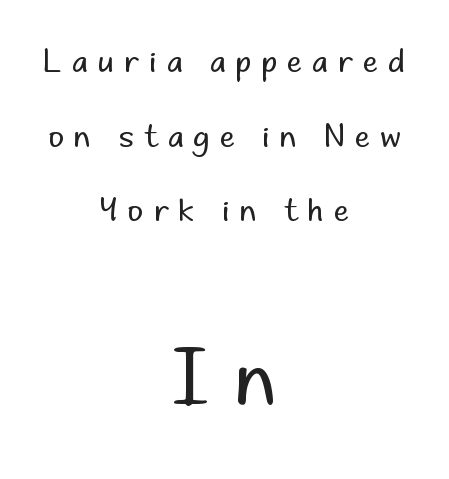
The image shows 76 px regular-weight sans-serif type, upright; set centered, loose line spacing (2.49x), unusually wide letter spacing (+0.34 em), not underlined; the second (bottom) block is 2.53x larger; low stroke contrast and a small x-height.
